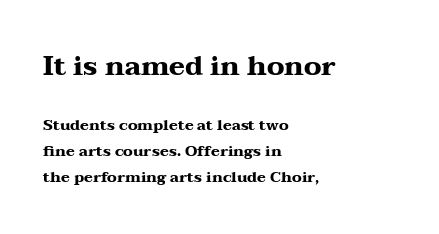
The rendering keeps characters at their native spacing. Decoration check: the copy has no underline. Notice how thick the strokes are: this is what a full bold looks like. You get the large type first, then a drop to smaller type.
